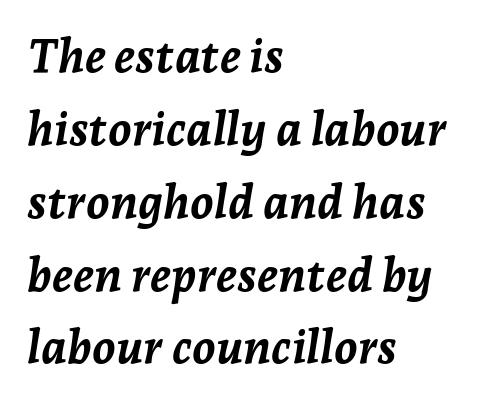
The image shows 47 px semibold type, italic (leaning right); set left-aligned, normal line spacing (1.55x), normal letter spacing, not underlined; low stroke contrast and a medium x-height.
